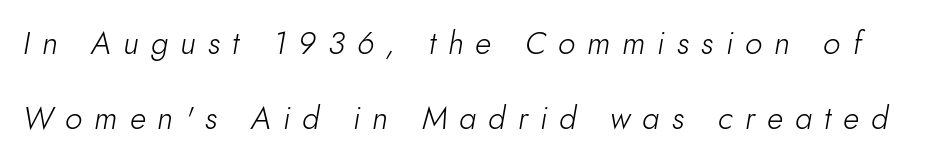
Q: Is the text bold? A: No.
Q: Is the text italic (slanted)? A: Yes, it leans right by about 10 degrees.
Q: Is the text underlined? A: No.
Q: Is the spacing between letters normal or unusually wide? A: Unusually wide.
Q: Is the spacing between lines tight, normal or loose? A: Loose.
Q: Width (condensed, normal, or wide)? A: Normal.
Q: Stroke contrast? A: Low.
Q: x-height? A: Small.
Q: Monospaced? A: No.
